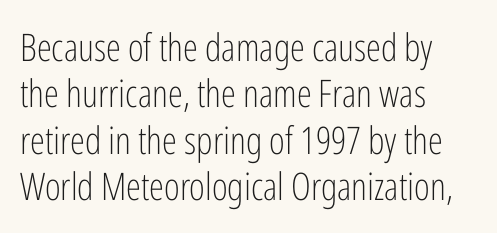
The image shows 38 px light, condensed sans-serif type, upright; set left-aligned, line spacing 1.22x, normal letter spacing, not underlined; low stroke contrast and a medium x-height.
